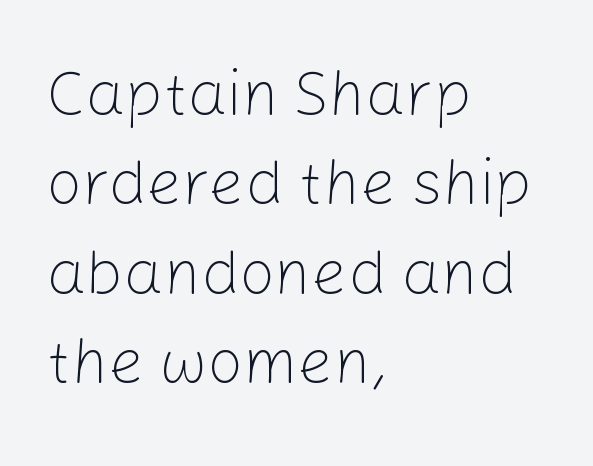
Is this a fixed-width face? No — the glyphs have proportional, varying widths. Nothing heavy about these letters — not bold at all. The font family rendered here belongs to the sans-serif group. The gap between lines stays unmarked.
